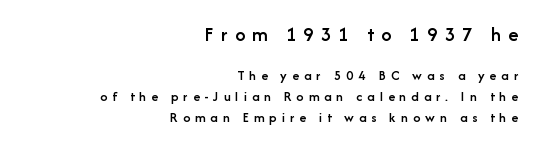
Q: Is the text bold? A: Semi-bold.
Q: Is the text italic (slanted)? A: No, it is upright.
Q: Is the text underlined? A: No.
Q: How is the paragraph aligned? A: Right-aligned.
Q: Is the spacing between letters normal or unusually wide? A: Unusually wide.
Q: Is the spacing between lines tight, normal or loose? A: Normal.
Q: Which block of text is set in a larger size, the first (top) or the second (bottom)? A: The first (top) one.
